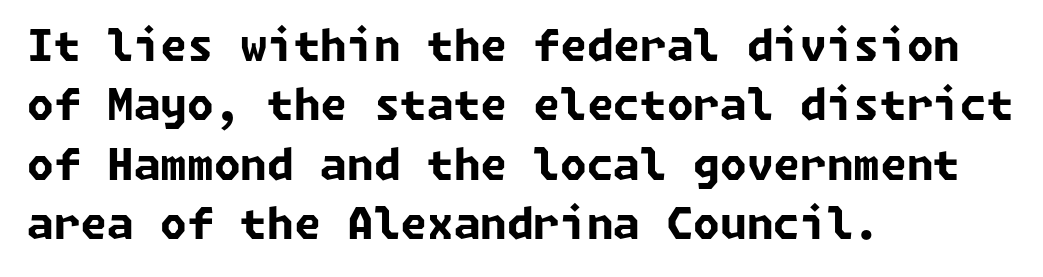
Q: Is the text bold? A: Yes.
Q: Is the typeface a serif or a sans-serif typeface? A: Sans-serif.
Q: Is the text underlined? A: No.
Q: How is the paragraph aligned? A: Left-aligned.
Q: Is the spacing between letters normal or unusually wide? A: Normal.
Q: Is the spacing between lines tight, normal or loose? A: Normal.
Q: Width (condensed, normal, or wide)? A: Normal.
Q: Stroke contrast? A: Low.
Q: x-height? A: Medium.
